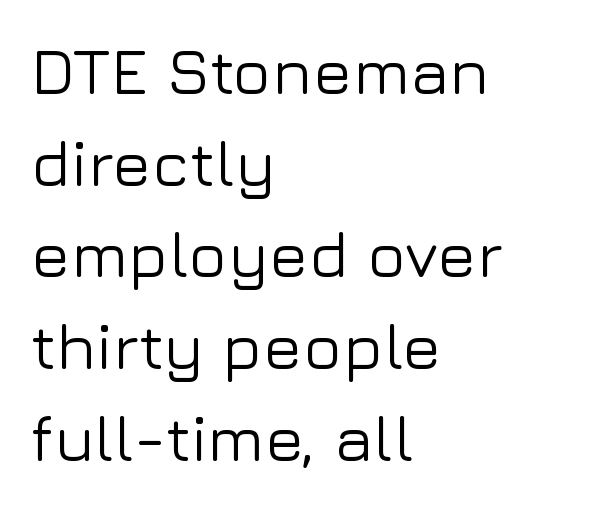
The image shows 65 px sans-serif type, upright; set left-aligned, normal line spacing (1.41x), normal letter spacing, not underlined; low stroke contrast and a medium x-height.
